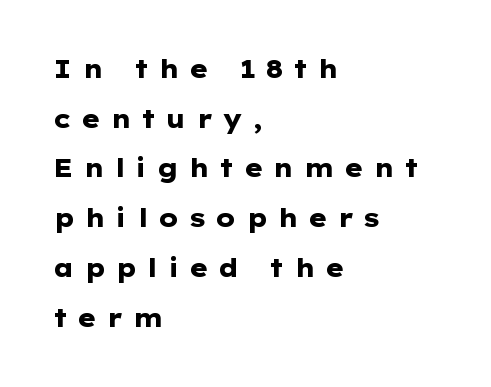
The image shows 25 px bold type, upright; set left-aligned, loose line spacing (1.99x), unusually wide letter spacing (+0.37 em), not underlined.
